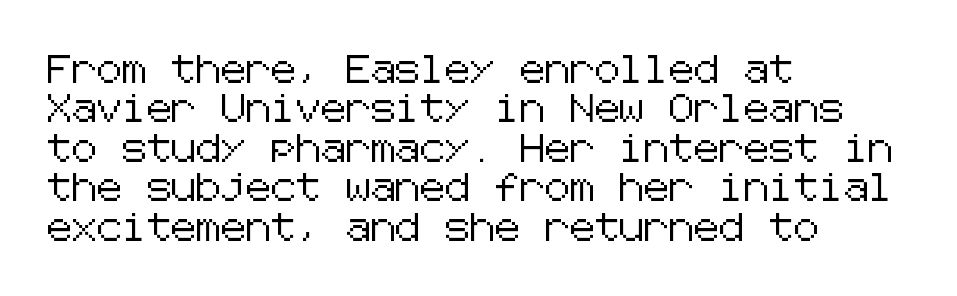
The image shows 28 px sans-serif type, upright; set left-aligned, normal line spacing (1.41x), normal letter spacing, not underlined; low stroke contrast and a medium x-height.
